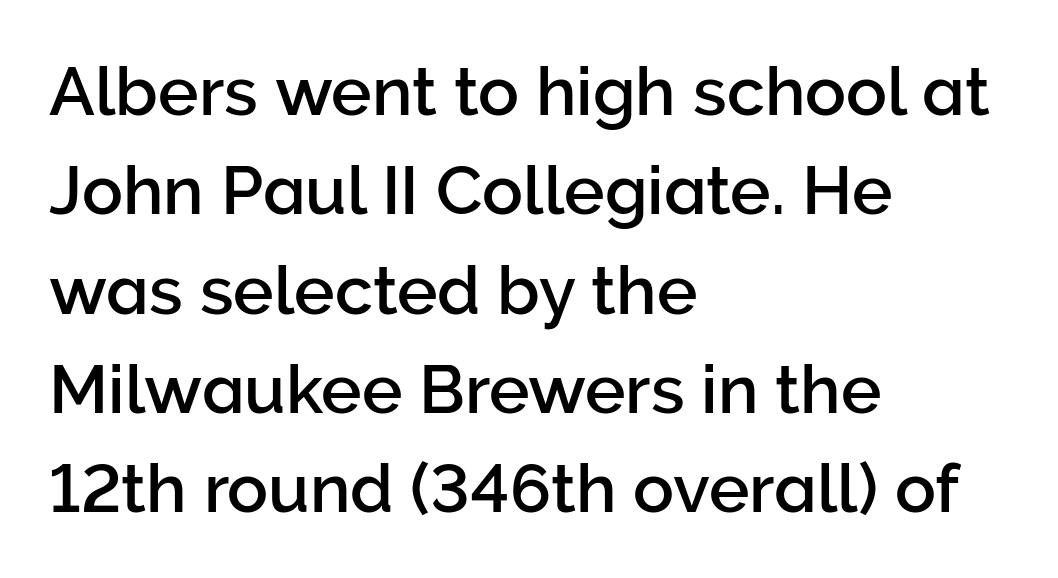
The image shows 68 px sans-serif type, upright; set left-aligned, normal line spacing (1.46x), normal letter spacing, not underlined; low stroke contrast and a medium x-height.
